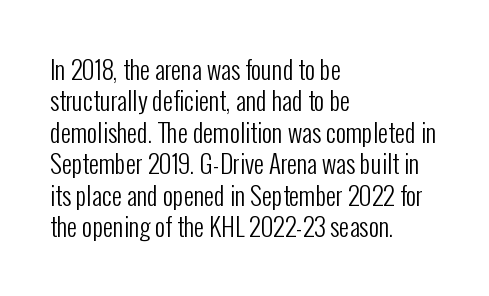
Q: Is the text bold? A: No.
Q: Is the text italic (slanted)? A: No, it is upright.
Q: Is the text underlined? A: No.
Q: How is the paragraph aligned? A: Left-aligned.
Q: Is the spacing between letters normal or unusually wide? A: Normal.
Q: Is the spacing between lines tight, normal or loose? A: Normal.
